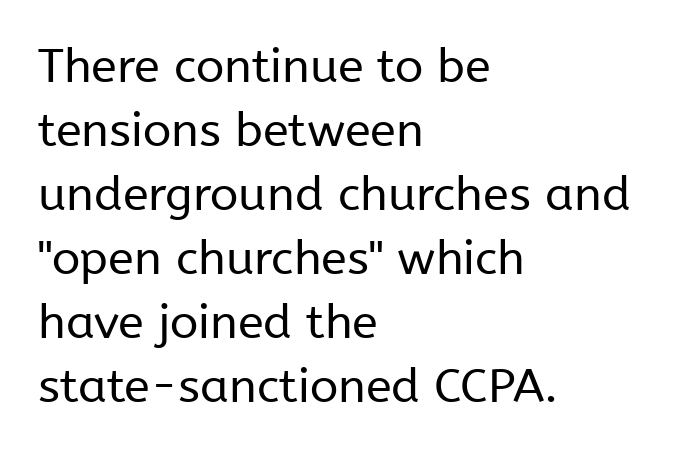
Q: Is the text bold? A: No.
Q: Is the text italic (slanted)? A: No, it is upright.
Q: Is the typeface a serif or a sans-serif typeface? A: Sans-serif.
Q: Is the text underlined? A: No.
Q: How is the paragraph aligned? A: Left-aligned.
Q: Is the spacing between letters normal or unusually wide? A: Normal.
Q: Is the spacing between lines tight, normal or loose? A: Normal.
Q: Width (condensed, normal, or wide)? A: Normal.
Q: Stroke contrast? A: Low.
Q: x-height? A: Medium.
Q: Monospaced? A: No.
